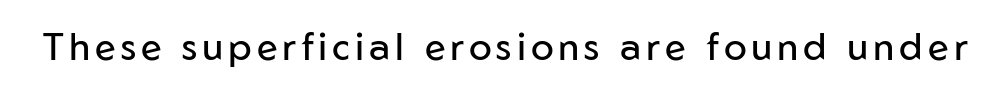
The image shows 38 px regular-weight sans-serif type, upright; set not underlined; low stroke contrast and a medium x-height.
